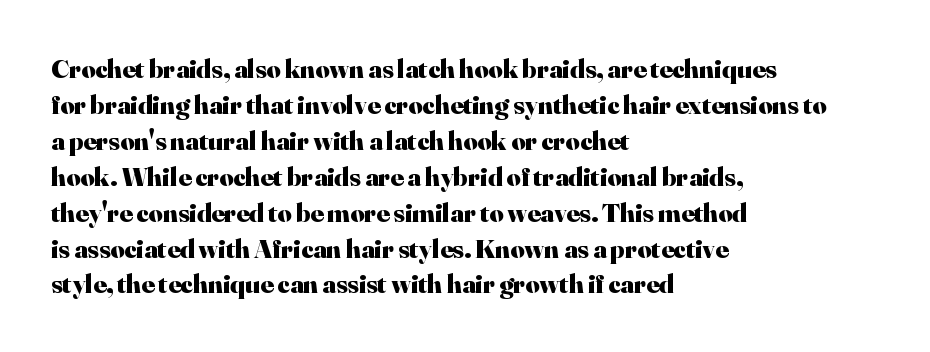
{"italic": "no", "bold": "yes", "underline": "no", "align": "left", "line_spacing": "normal", "line_spacing_ratio": 1.33, "letter_spacing": "normal", "letter_spacing_em": 0.0, "glyph_px": 27}
